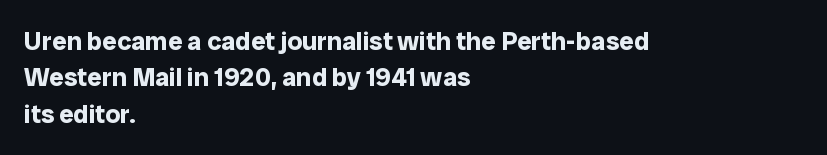
Q: Is the text bold? A: Yes.
Q: Is the text italic (slanted)? A: No, it is upright.
Q: Is the text underlined? A: No.
Q: How is the paragraph aligned? A: Left-aligned.
Q: Is the spacing between letters normal or unusually wide? A: Normal.
Q: Is the spacing between lines tight, normal or loose? A: Normal.
